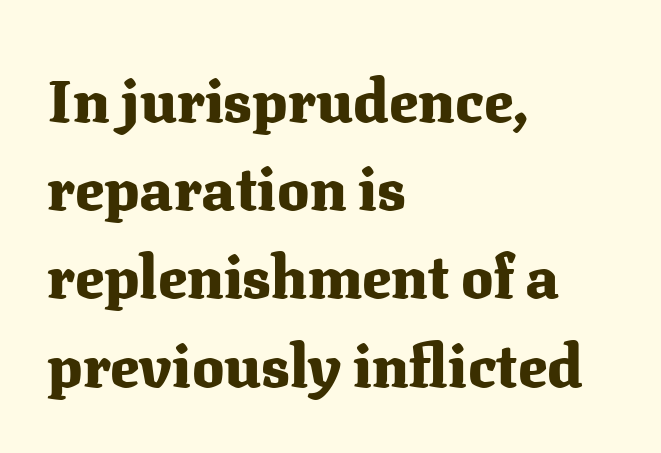
{"serif": "yes", "italic": "no", "bold": "yes", "weight": "heavy", "width": "normal", "stroke_contrast": "medium", "x_height": "medium", "monospaced": "no", "underline": "no", "align": "left", "line_spacing": "normal", "line_spacing_ratio": 1.47, "letter_spacing": "normal", "letter_spacing_em": 0.0, "glyph_px": 60}
